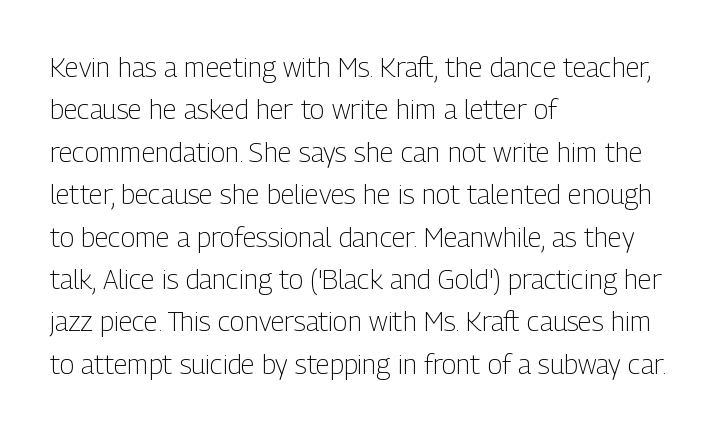
{"italic": "no", "bold": "no", "underline": "no", "align": "left", "line_spacing": "normal", "line_spacing_ratio": 1.57, "letter_spacing": "normal", "letter_spacing_em": 0.0, "glyph_px": 27}
